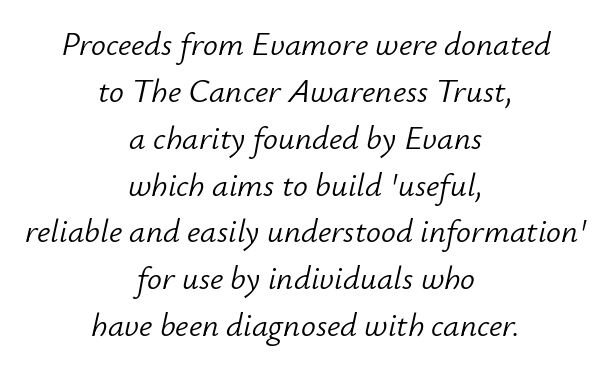
Q: Is the text bold? A: No.
Q: Is the text italic (slanted)? A: Yes, it leans right by about 12 degrees.
Q: Is the text underlined? A: No.
Q: How is the paragraph aligned? A: Centered.
Q: Is the spacing between letters normal or unusually wide? A: Normal.
Q: Is the spacing between lines tight, normal or loose? A: Normal.
Q: Width (condensed, normal, or wide)? A: Normal.
Q: Stroke contrast? A: Low.
Q: x-height? A: Small.
Q: Monospaced? A: No.
